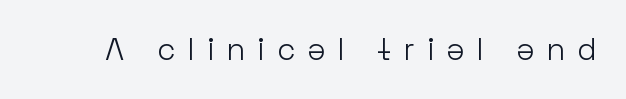
Q: Is the text bold? A: No.
Q: Is the text italic (slanted)? A: No, it is upright.
Q: Is the typeface a serif or a sans-serif typeface? A: Sans-serif.
Q: Is the text underlined? A: No.
Q: Is the spacing between letters normal or unusually wide? A: Unusually wide.
Q: Width (condensed, normal, or wide)? A: Normal.
Q: Stroke contrast? A: Low.
Q: x-height? A: Medium.
Q: Monospaced? A: No.
